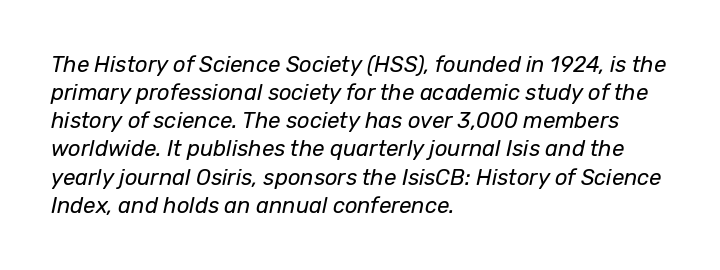
{"italic": "yes", "lean": "right", "slant_degrees": 12, "bold": "no", "underline": "no", "align": "left", "line_spacing": "normal", "line_spacing_ratio": 1.28, "letter_spacing": "normal", "letter_spacing_em": 0.0, "glyph_px": 22}
